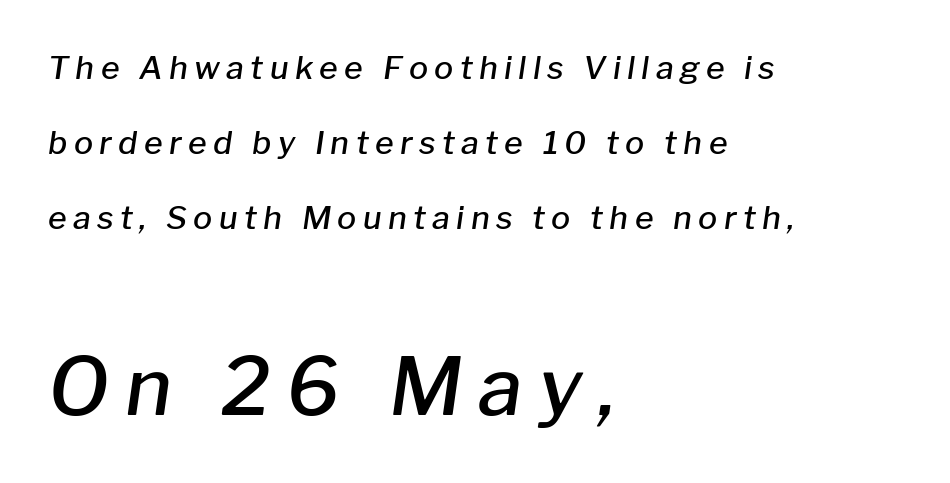
The image shows 80 px semibold type, italic (leaning right); set left-aligned, loose line spacing (2.34x), unusually wide letter spacing (+0.2 em), not underlined; the second (bottom) block is 2.5x larger; low stroke contrast and a medium x-height.
